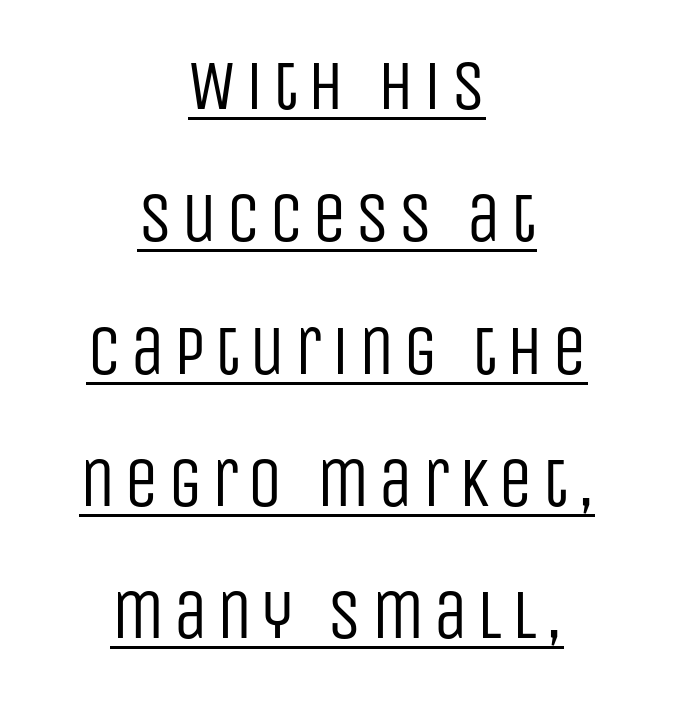
The image shows 70 px regular-weight, condensed sans-serif type, upright; set centered, line spacing 1.89x, underlined; low stroke contrast and a large x-height.
